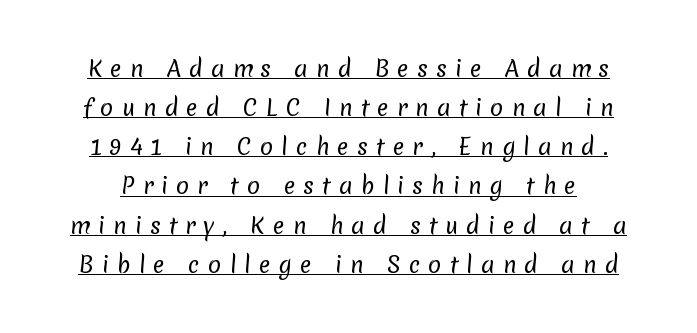
{"bold": "no", "underline": "yes", "line_spacing_ratio": 1.78, "letter_spacing": "wide", "letter_spacing_em": 0.36, "glyph_px": 22}
